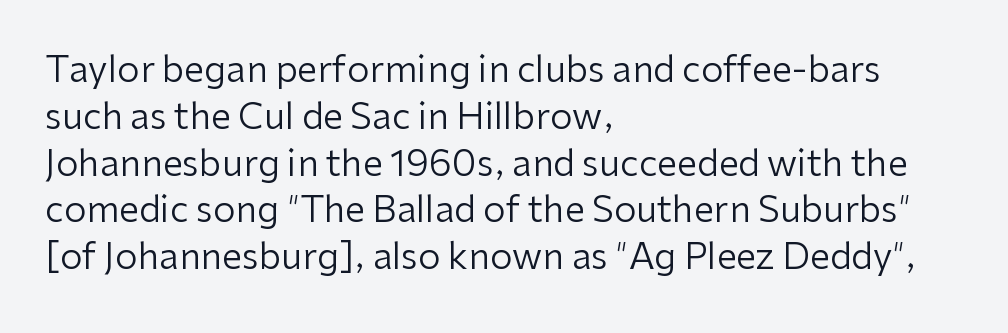
Q: Is the text bold? A: No.
Q: Is the text italic (slanted)? A: No, it is upright.
Q: Is the typeface a serif or a sans-serif typeface? A: Sans-serif.
Q: Is the text underlined? A: No.
Q: How is the paragraph aligned? A: Left-aligned.
Q: Is the spacing between letters normal or unusually wide? A: Normal.
Q: Is the spacing between lines tight, normal or loose? A: Normal.
Q: Width (condensed, normal, or wide)? A: Normal.
Q: Stroke contrast? A: Low.
Q: x-height? A: Medium.
Q: Monospaced? A: No.
